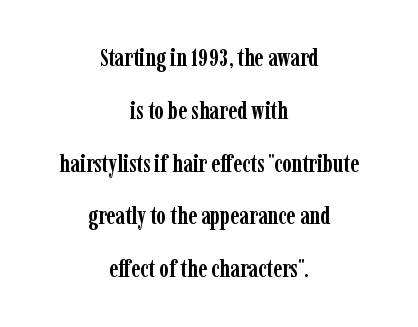
Q: Is the text bold? A: Yes.
Q: Is the text italic (slanted)? A: No, it is upright.
Q: Is the text underlined? A: No.
Q: How is the paragraph aligned? A: Centered.
Q: Is the spacing between letters normal or unusually wide? A: Normal.
Q: Is the spacing between lines tight, normal or loose? A: Loose.
